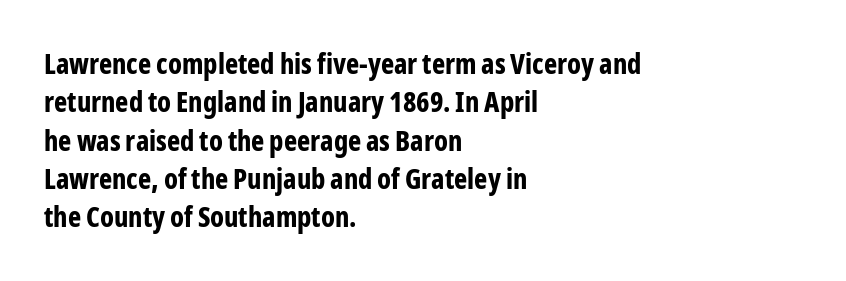
A typesetter would mark this as roman, not italic. These lines are rendered in a variable-pitch font. Stroke thickness is high; the sample reads as a true bold. One glance says typical: line gaps are just what's usual. Regarding serifs, this sample does without them. Tracking value appears to be zero — textbook default spacing.
